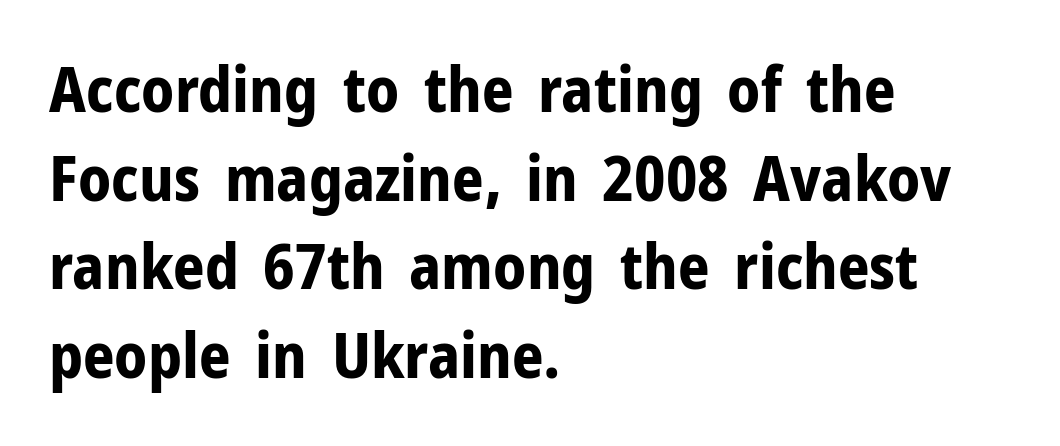
Q: Is the text bold? A: Yes.
Q: Is the text italic (slanted)? A: No, it is upright.
Q: Is the typeface a serif or a sans-serif typeface? A: Sans-serif.
Q: Is the text underlined? A: No.
Q: How is the paragraph aligned? A: Left-aligned.
Q: Is the spacing between letters normal or unusually wide? A: Normal.
Q: Is the spacing between lines tight, normal or loose? A: Normal.
Q: Width (condensed, normal, or wide)? A: Normal.
Q: Stroke contrast? A: Low.
Q: x-height? A: Medium.
Q: Monospaced? A: No.
